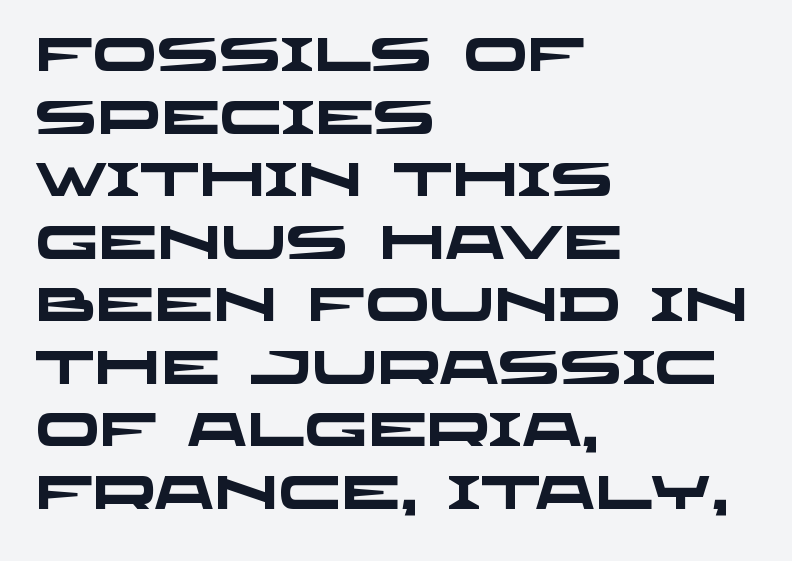
The image shows 47 px heavy, wide sans-serif type; set left-aligned, normal line spacing (1.33x), normal letter spacing, not underlined; low stroke contrast and a large x-height.
